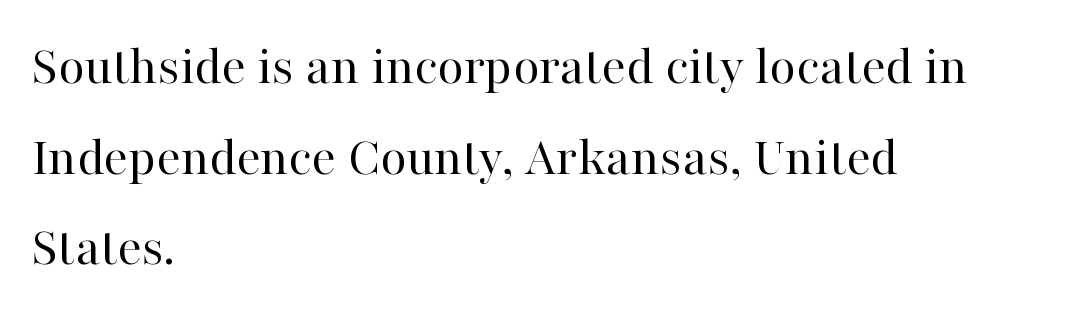
{"serif": "yes", "italic": "no", "bold": "no", "weight": "regular", "width": "normal", "stroke_contrast": "high", "x_height": "medium", "monospaced": "no", "underline": "no", "align": "left", "line_spacing": "normal", "line_spacing_ratio": 1.59, "letter_spacing": "normal", "letter_spacing_em": 0.0, "glyph_px": 57}
